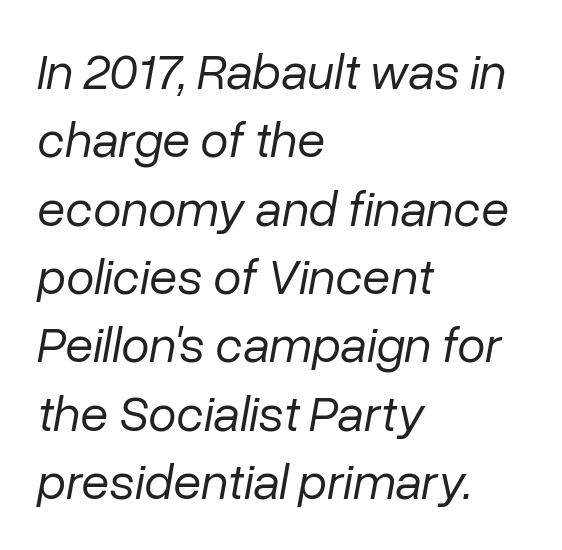
Q: Is the text bold? A: No.
Q: Is the text italic (slanted)? A: Yes, it leans right by about 10 degrees.
Q: Is the text underlined? A: No.
Q: How is the paragraph aligned? A: Left-aligned.
Q: Is the spacing between letters normal or unusually wide? A: Normal.
Q: Is the spacing between lines tight, normal or loose? A: Normal.
Q: Width (condensed, normal, or wide)? A: Normal.
Q: Stroke contrast? A: Low.
Q: x-height? A: Medium.
Q: Monospaced? A: No.
